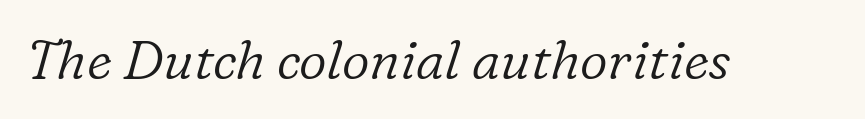
Q: Is the text bold? A: No.
Q: Is the text italic (slanted)? A: Yes, it leans right by about 16 degrees.
Q: Is the typeface a serif or a sans-serif typeface? A: Serif.
Q: Is the text underlined? A: No.
Q: Is the spacing between letters normal or unusually wide? A: Normal.
Q: Width (condensed, normal, or wide)? A: Normal.
Q: Stroke contrast? A: Low.
Q: x-height? A: Medium.
Q: Monospaced? A: No.
